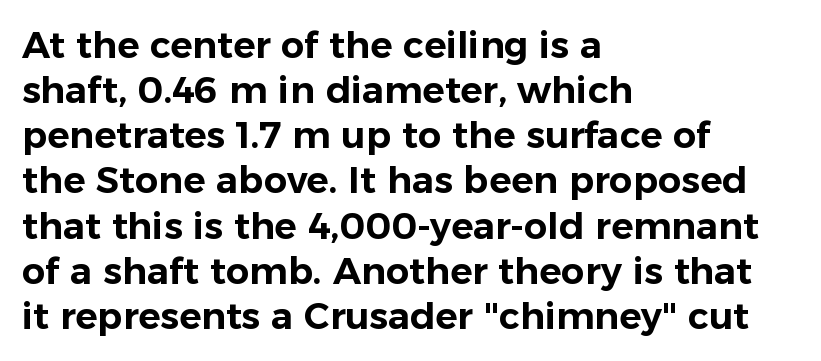
The image shows 37 px sans-serif type, upright; set left-aligned, line spacing 1.22x, normal letter spacing, not underlined; low stroke contrast and a medium x-height.
